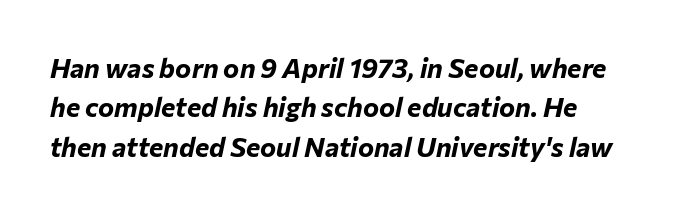
{"italic": "yes", "lean": "right", "slant_degrees": 12, "bold": "yes", "underline": "no", "line_spacing": "normal", "line_spacing_ratio": 1.46, "letter_spacing": "normal", "letter_spacing_em": 0.0, "glyph_px": 27}
